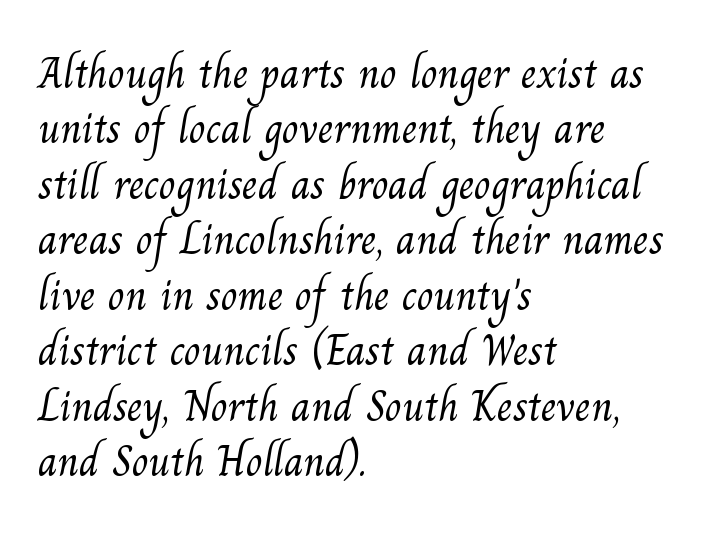
{"serif": "yes", "bold": "no", "weight": "light", "width": "normal", "stroke_contrast": "medium", "x_height": "small", "monospaced": "no", "underline": "no", "align": "left", "line_spacing": "normal", "line_spacing_ratio": 1.26, "letter_spacing": "normal", "letter_spacing_em": 0.0, "glyph_px": 44}
